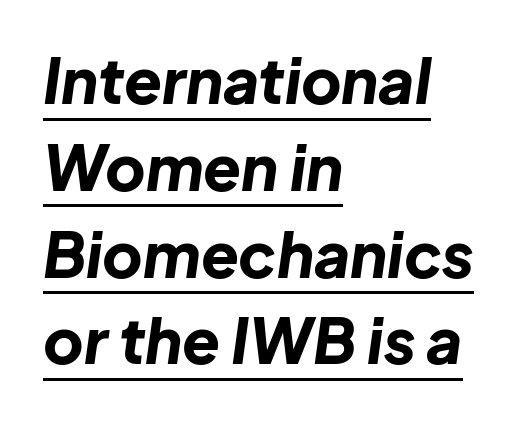
Q: Is the text bold? A: Yes.
Q: Is the text italic (slanted)? A: Yes, it leans right by about 8 degrees.
Q: Is the text underlined? A: Yes.
Q: How is the paragraph aligned? A: Left-aligned.
Q: Is the spacing between letters normal or unusually wide? A: Normal.
Q: Is the spacing between lines tight, normal or loose? A: Normal.
Q: Width (condensed, normal, or wide)? A: Normal.
Q: Stroke contrast? A: Low.
Q: x-height? A: Medium.
Q: Monospaced? A: No.
